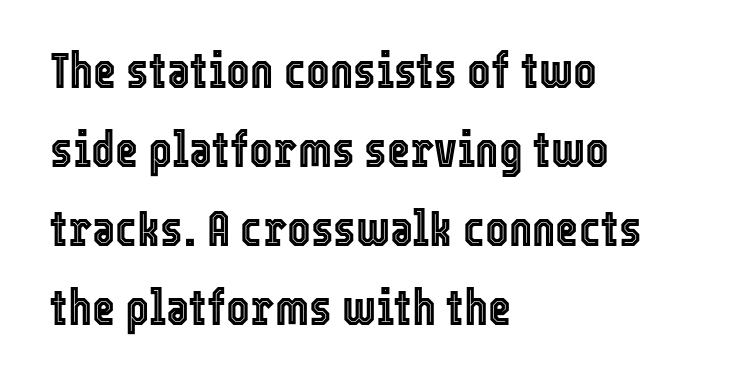
Q: Is the text italic (slanted)? A: No, it is upright.
Q: Is the text underlined? A: No.
Q: How is the paragraph aligned? A: Left-aligned.
Q: Is the spacing between letters normal or unusually wide? A: Normal.
Q: Is the spacing between lines tight, normal or loose? A: Normal.
Q: Width (condensed, normal, or wide)? A: Condensed.
Q: x-height? A: Medium.
Q: Monospaced? A: No.
